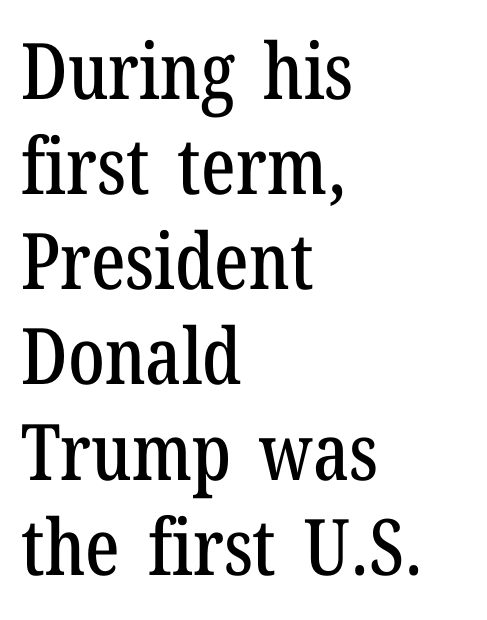
These lines are rendered in a variable-pitch font. The face used here is seriffed, in the tradition of book romans. Lines of text with bare space underneath. You could call the tracking neutral — neither tight nor loose.
